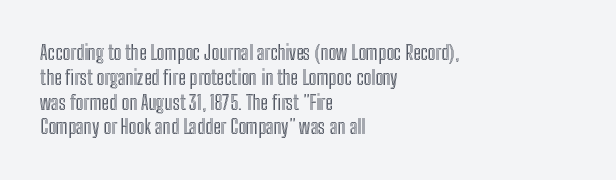
{"italic": "no", "underline": "no", "align": "left", "line_spacing_ratio": 1.24, "letter_spacing": "normal", "letter_spacing_em": 0.0, "glyph_px": 20}
